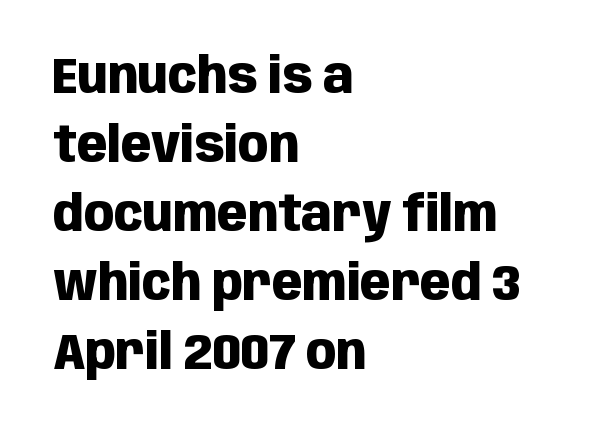
You can tell from the bare stems that sans-serif type was used. A typesetter would call this zero additional tracking. Emphasis by weight is at full strength: bold. You could not count columns in this text — the font is proportionally spaced. One-word summary of the alignment: left.
